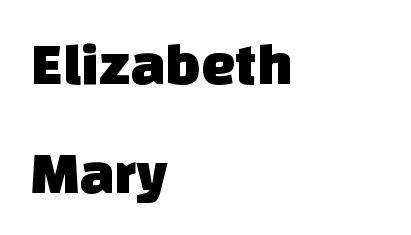
Q: Is the typeface a serif or a sans-serif typeface? A: Sans-serif.
Q: Is the text underlined? A: No.
Q: How is the paragraph aligned? A: Left-aligned.
Q: Is the spacing between letters normal or unusually wide? A: Normal.
Q: Width (condensed, normal, or wide)? A: Normal.
Q: Stroke contrast? A: Low.
Q: x-height? A: Large.
Q: Monospaced? A: No.
